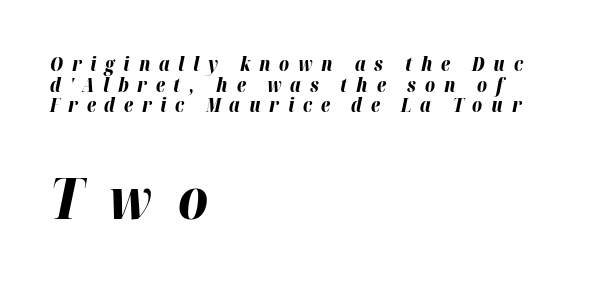
Q: Is the text bold? A: Yes.
Q: Is the text italic (slanted)? A: Yes, it leans right by about 12 degrees.
Q: Is the text underlined? A: No.
Q: How is the paragraph aligned? A: Left-aligned.
Q: Is the spacing between letters normal or unusually wide? A: Unusually wide.
Q: Is the spacing between lines tight, normal or loose? A: Tight.
Q: Which block of text is set in a larger size, the first (top) or the second (bottom)? A: The second (bottom) one.
Q: Width (condensed, normal, or wide)? A: Normal.
Q: Stroke contrast? A: High.
Q: x-height? A: Medium.
Q: Monospaced? A: No.
